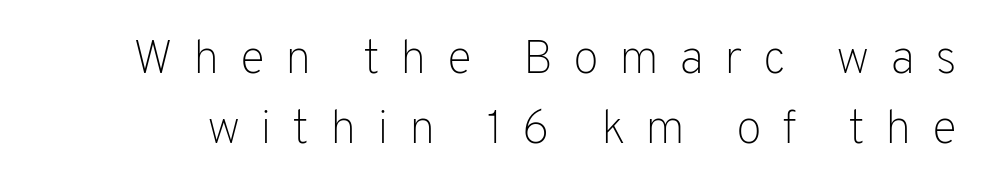
Q: Is the text bold? A: No.
Q: Is the text italic (slanted)? A: No, it is upright.
Q: Is the typeface a serif or a sans-serif typeface? A: Sans-serif.
Q: Is the text underlined? A: No.
Q: Is the spacing between letters normal or unusually wide? A: Unusually wide.
Q: Is the spacing between lines tight, normal or loose? A: Normal.
Q: Width (condensed, normal, or wide)? A: Normal.
Q: Stroke contrast? A: Low.
Q: x-height? A: Medium.
Q: Monospaced? A: No.
